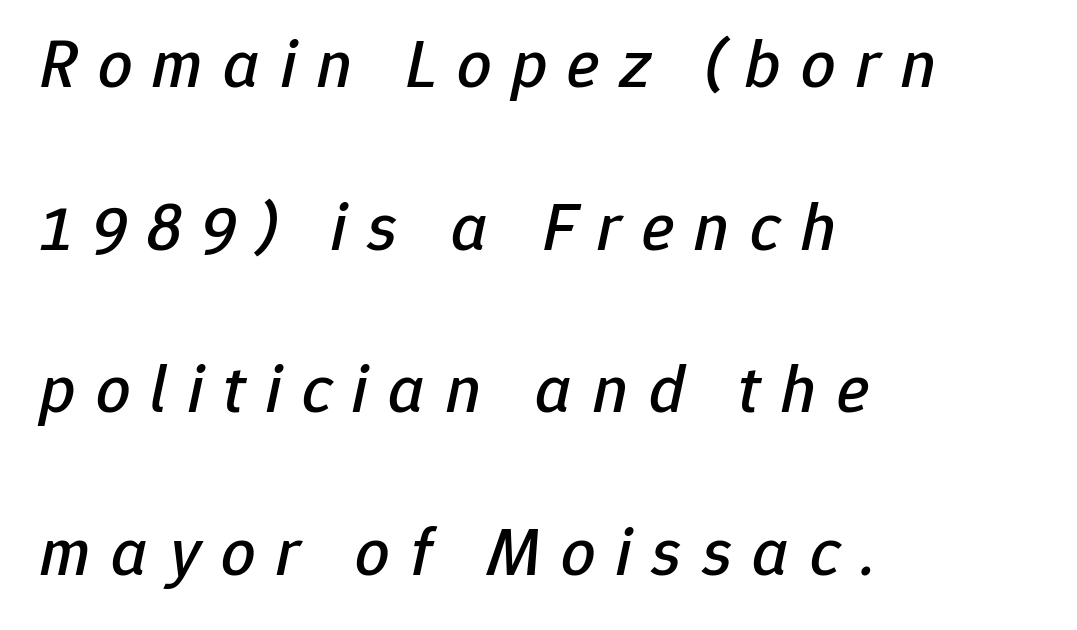
The image shows 68 px text type, italic (leaning right); set left-aligned, loose line spacing (2.39x), unusually wide letter spacing (+0.3 em), not underlined; low stroke contrast and a medium x-height.
